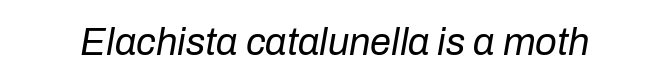
Q: Is the text bold? A: No.
Q: Is the text italic (slanted)? A: Yes, it leans right by about 10 degrees.
Q: Is the text underlined? A: No.
Q: Is the spacing between letters normal or unusually wide? A: Normal.
Q: Width (condensed, normal, or wide)? A: Normal.
Q: Stroke contrast? A: Low.
Q: x-height? A: Medium.
Q: Monospaced? A: No.
